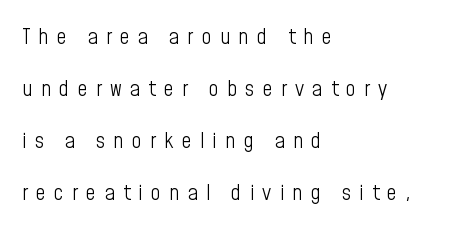
{"italic": "no", "bold": "no", "underline": "no", "align": "left", "line_spacing": "loose", "line_spacing_ratio": 2.37, "letter_spacing": "wide", "letter_spacing_em": 0.37, "glyph_px": 22}
